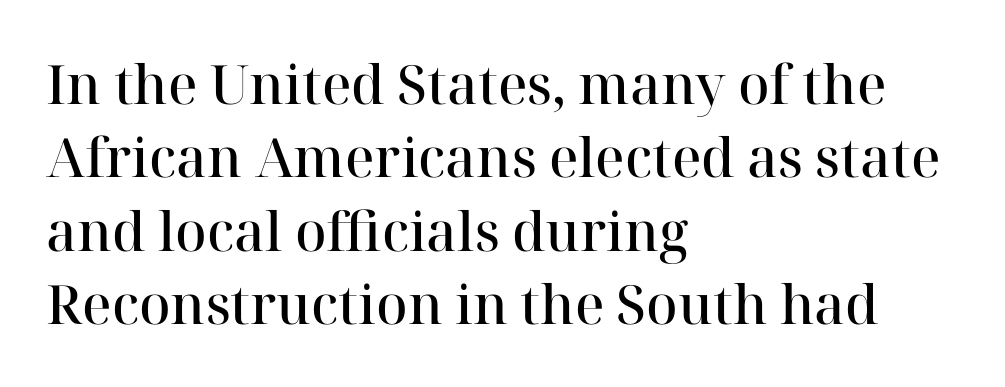
{"serif": "yes", "italic": "no", "bold": "semi", "weight": "semibold", "width": "normal", "stroke_contrast": "high", "x_height": "medium", "monospaced": "no", "underline": "no", "align": "left", "line_spacing": "normal", "line_spacing_ratio": 1.36, "letter_spacing": "normal", "letter_spacing_em": 0.0, "glyph_px": 54}
